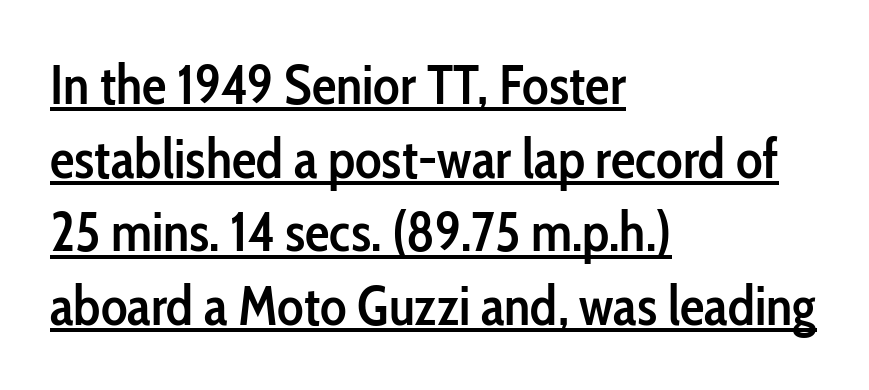
The image shows 55 px semibold, condensed sans-serif type, upright; set left-aligned, normal line spacing (1.34x), normal letter spacing, underlined; low stroke contrast and a medium x-height.
